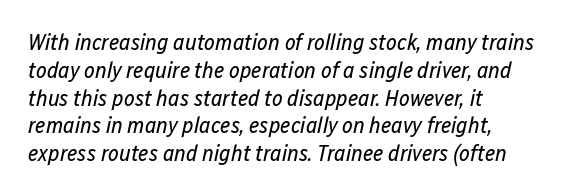
Q: Is the text bold? A: No.
Q: Is the text italic (slanted)? A: Yes, it leans right by about 12 degrees.
Q: Is the text underlined? A: No.
Q: How is the paragraph aligned? A: Left-aligned.
Q: Is the spacing between letters normal or unusually wide? A: Normal.
